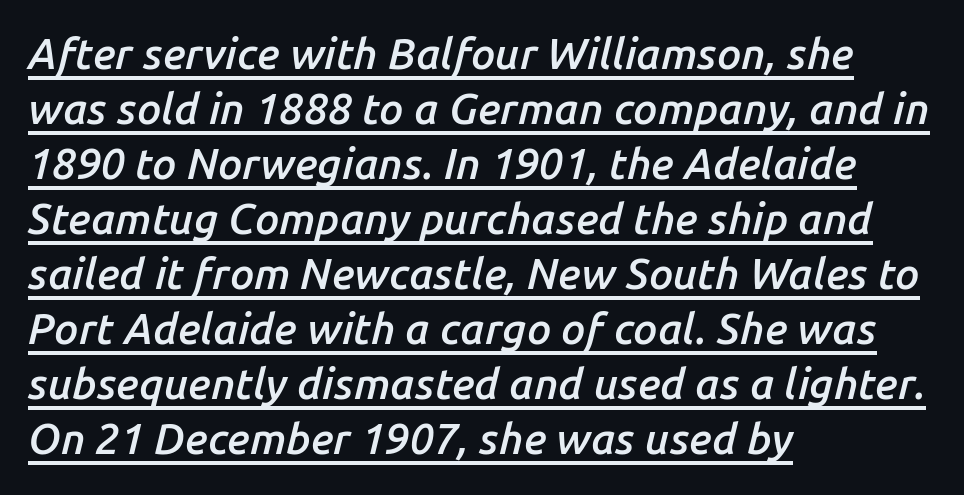
The image shows 43 px semibold type, italic (leaning right); set left-aligned, normal line spacing (1.28x), normal letter spacing, underlined; low stroke contrast and a medium x-height.
